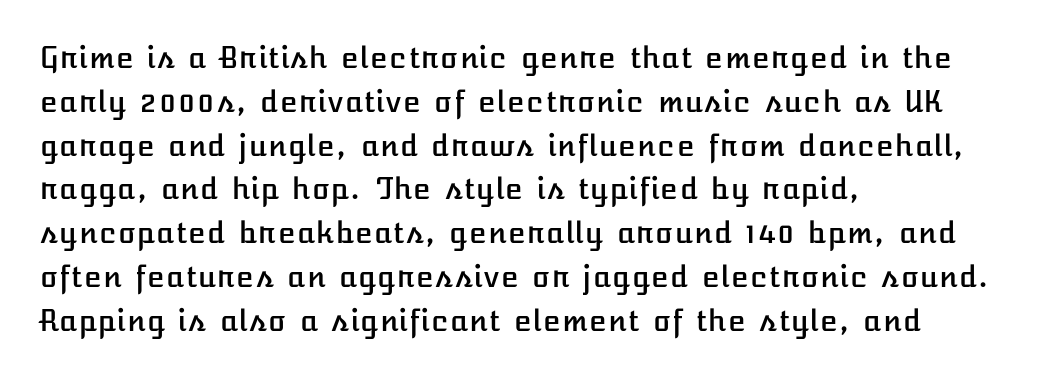
The image shows 29 px text type, upright; set left-aligned, normal line spacing (1.51x), normal letter spacing, not underlined; low stroke contrast and a medium x-height.
